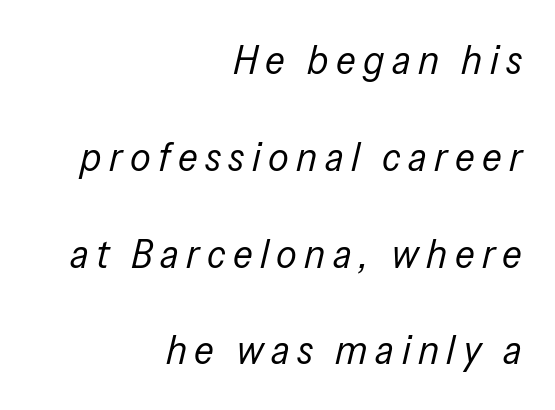
{"italic": "yes", "lean": "right", "slant_degrees": 13, "bold": "no", "weight": "regular", "width": "condensed", "stroke_contrast": "low", "x_height": "medium", "monospaced": "no", "underline": "no", "align": "right", "line_spacing": "loose", "line_spacing_ratio": 2.36, "glyph_px": 41}
